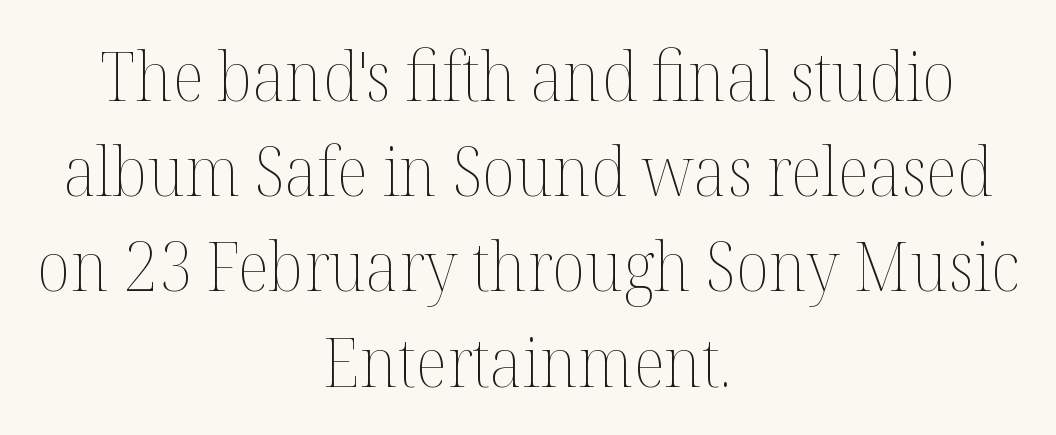
Notice how descenders clear the ascenders below comfortably — that's standard leading. Descenders are the only things crossing below the line. The rendering uses natural spacing where letterforms have individual widths. Stem width sits at or under what a default text font uses.
